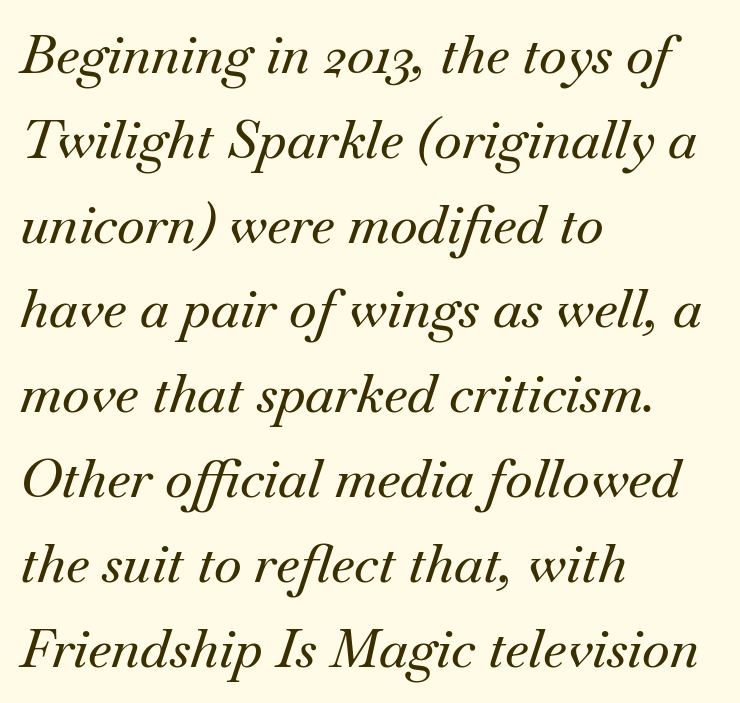
Q: Is the text italic (slanted)? A: Yes, it leans right by about 18 degrees.
Q: Is the typeface a serif or a sans-serif typeface? A: Serif.
Q: Is the text underlined? A: No.
Q: How is the paragraph aligned? A: Left-aligned.
Q: Is the spacing between letters normal or unusually wide? A: Normal.
Q: Is the spacing between lines tight, normal or loose? A: Normal.
Q: Width (condensed, normal, or wide)? A: Normal.
Q: Stroke contrast? A: Medium.
Q: x-height? A: Small.
Q: Monospaced? A: No.
